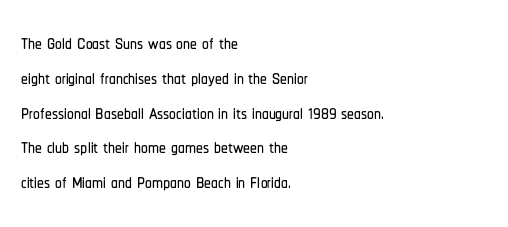
Students, observe: this is what conventionally led text looks like. This sample uses plain, unmodified letter spacing. Nobody drew a line under any word here. The typesetter chose a ragged-right arrangement here. Style check: upright.
